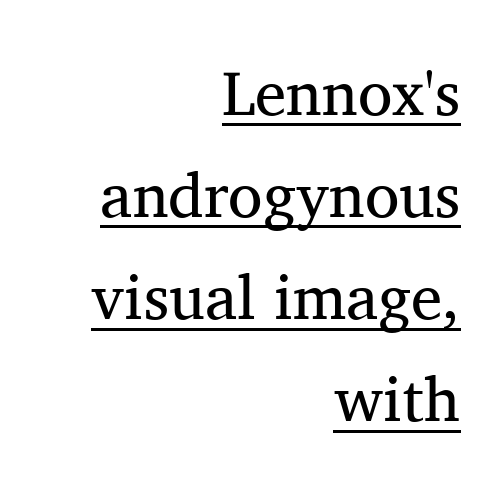
Q: Is the text bold? A: No.
Q: Is the text italic (slanted)? A: No, it is upright.
Q: Is the typeface a serif or a sans-serif typeface? A: Serif.
Q: Is the text underlined? A: Yes.
Q: How is the paragraph aligned? A: Right-aligned.
Q: Is the spacing between letters normal or unusually wide? A: Normal.
Q: Is the spacing between lines tight, normal or loose? A: Normal.
Q: Width (condensed, normal, or wide)? A: Normal.
Q: Stroke contrast? A: Medium.
Q: x-height? A: Medium.
Q: Monospaced? A: No.
